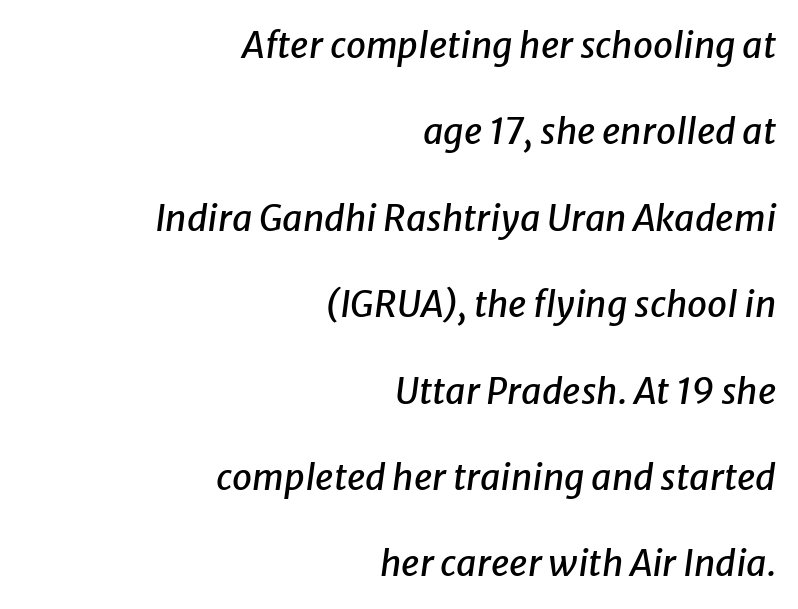
The image shows 36 px text type, italic (leaning right); set right-aligned, loose line spacing (2.4x), normal letter spacing, not underlined; low stroke contrast and a medium x-height.
